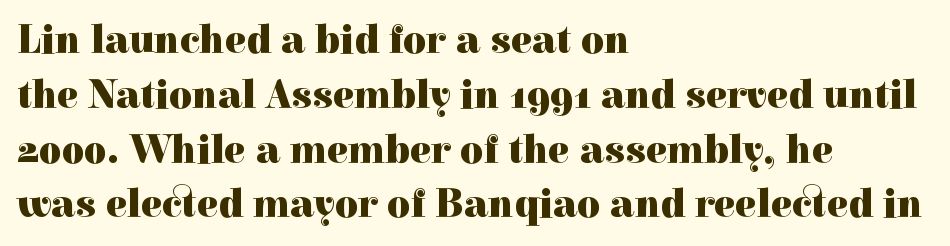
A bare baseline throughout the passage. Pretty heavy lettering here — definitely bold. Interline gaps are of average width in this sample. The letters stand straight up with perfectly vertical stems.
